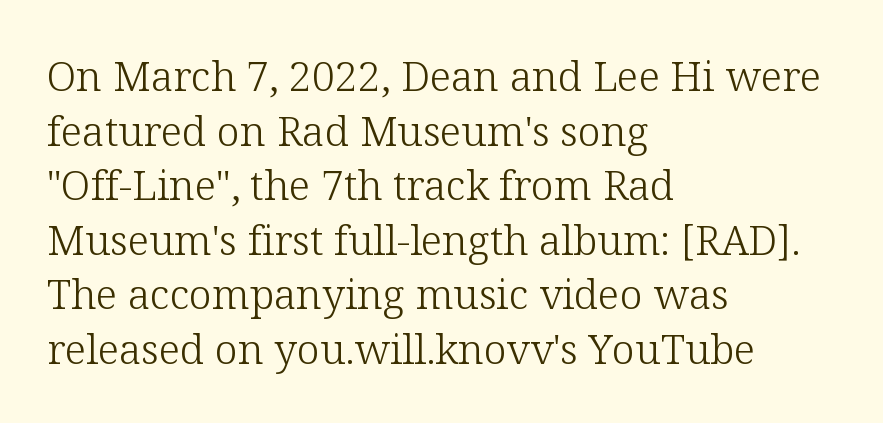
Q: Is the text bold? A: No.
Q: Is the text italic (slanted)? A: No, it is upright.
Q: Is the typeface a serif or a sans-serif typeface? A: Serif.
Q: Is the text underlined? A: No.
Q: How is the paragraph aligned? A: Left-aligned.
Q: Is the spacing between letters normal or unusually wide? A: Normal.
Q: Is the spacing between lines tight, normal or loose? A: Normal.
Q: Width (condensed, normal, or wide)? A: Normal.
Q: Stroke contrast? A: Low.
Q: x-height? A: Medium.
Q: Monospaced? A: No.
